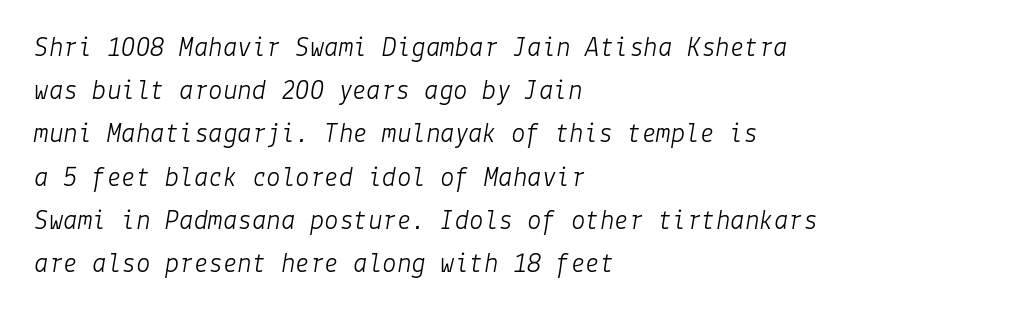
Q: Is the text bold? A: No.
Q: Is the text italic (slanted)? A: Yes, it leans right by about 9 degrees.
Q: Is the text underlined? A: No.
Q: How is the paragraph aligned? A: Left-aligned.
Q: Is the spacing between letters normal or unusually wide? A: Normal.
Q: Is the spacing between lines tight, normal or loose? A: Normal.
Q: Width (condensed, normal, or wide)? A: Normal.
Q: Stroke contrast? A: Low.
Q: x-height? A: Medium.
